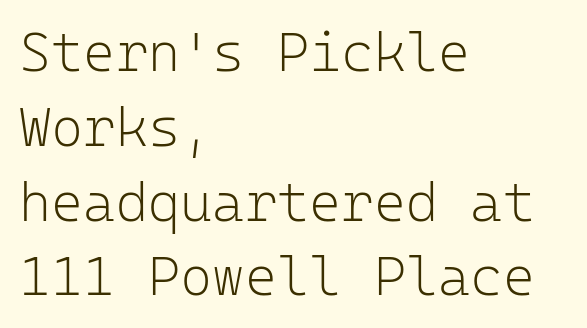
The paragraph has a hard left edge and a soft right edge. Each new line begins a customary step beneath the previous one. The letterforms sit shoulder to shoulder at normal distance. A quiet, ordinary-to-light weight characterises the typeface.
